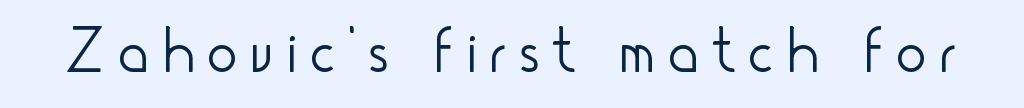
Q: Is the text bold? A: No.
Q: Is the text italic (slanted)? A: No, it is upright.
Q: Is the typeface a serif or a sans-serif typeface? A: Sans-serif.
Q: Is the text underlined? A: No.
Q: Is the spacing between letters normal or unusually wide? A: Unusually wide.
Q: Width (condensed, normal, or wide)? A: Condensed.
Q: Stroke contrast? A: Low.
Q: x-height? A: Small.
Q: Monospaced? A: No.
